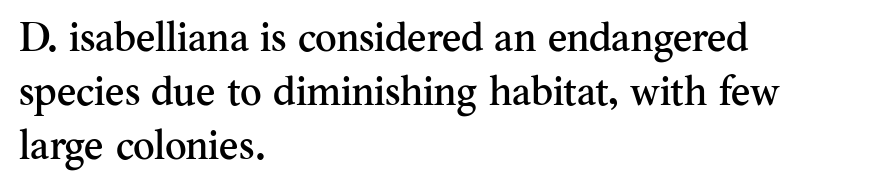
Think of a printed novel: that variable character pitch is what you see here. Anything drawn beneath the words? Only blank space. Letterform terminals end in serifs throughout the passage. The lettering stays uniformly vertical, giving the passage a roman look.
